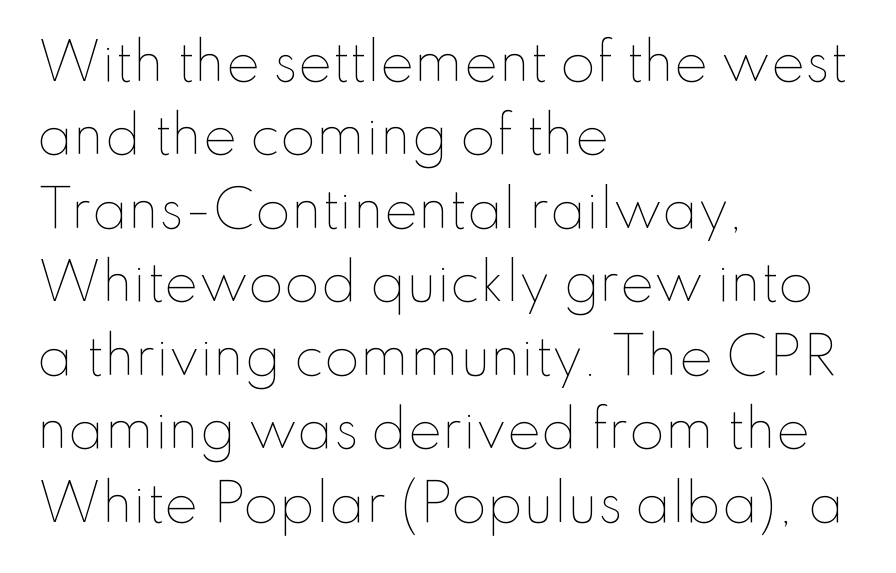
The image shows 51 px thin type, upright; set left-aligned, normal line spacing (1.44x), normal letter spacing, not underlined; low stroke contrast and a small x-height.
